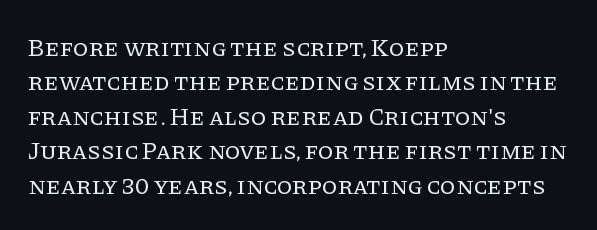
Q: Is the text bold? A: No.
Q: Is the text italic (slanted)? A: No, it is upright.
Q: Is the text underlined? A: No.
Q: How is the paragraph aligned? A: Left-aligned.
Q: Is the spacing between letters normal or unusually wide? A: Normal.
Q: Is the spacing between lines tight, normal or loose? A: Normal.
